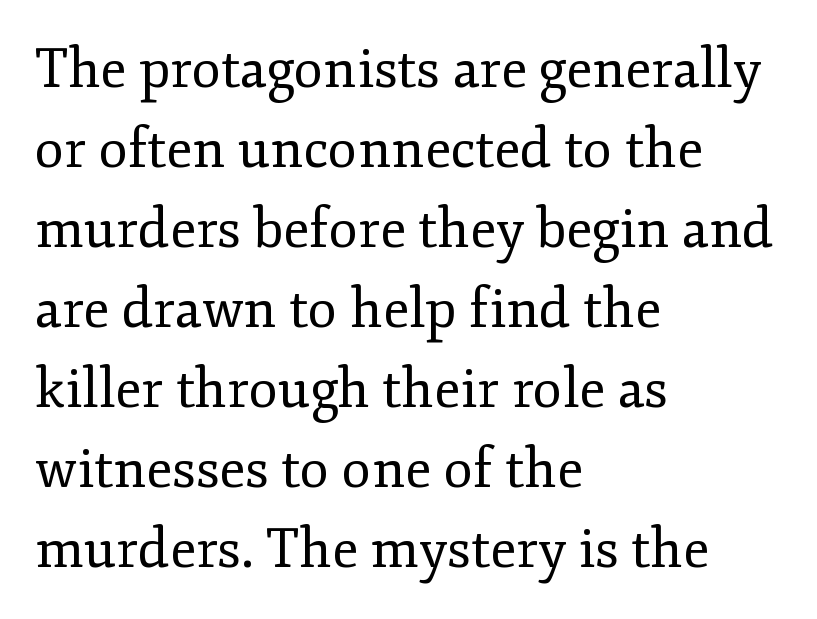
{"serif": "yes", "italic": "no", "bold": "no", "weight": "regular", "width": "normal", "stroke_contrast": "low", "x_height": "small", "monospaced": "no", "underline": "no", "align": "left", "line_spacing": "normal", "line_spacing_ratio": 1.48, "letter_spacing": "normal", "letter_spacing_em": 0.0, "glyph_px": 54}
